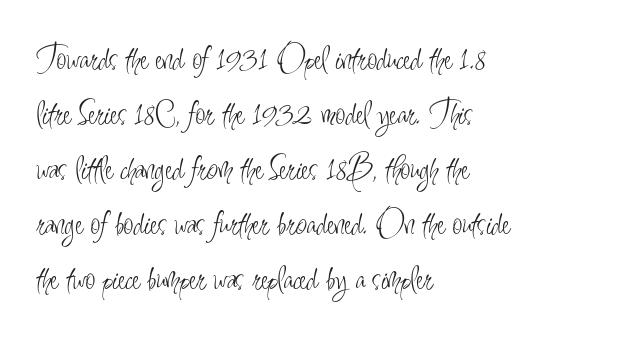
Q: Is the text bold? A: No.
Q: Is the typeface a serif or a sans-serif typeface? A: Sans-serif.
Q: Is the text underlined? A: No.
Q: How is the paragraph aligned? A: Left-aligned.
Q: Is the spacing between letters normal or unusually wide? A: Normal.
Q: Is the spacing between lines tight, normal or loose? A: Normal.
Q: Width (condensed, normal, or wide)? A: Condensed.
Q: Stroke contrast? A: Low.
Q: x-height? A: Small.
Q: Monospaced? A: No.
